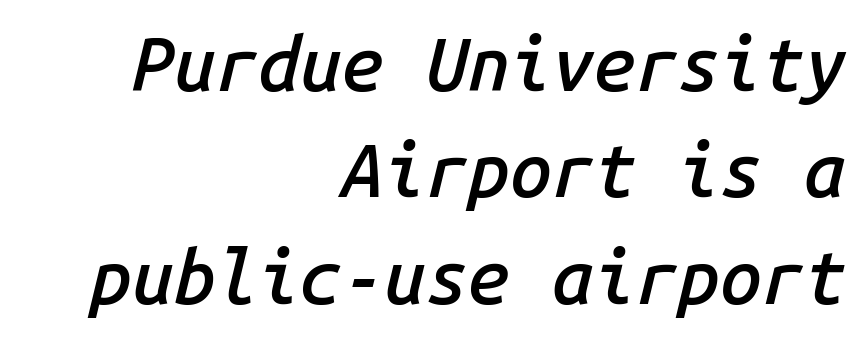
Q: Is the text bold? A: Semi-bold.
Q: Is the text italic (slanted)? A: Yes, it leans right by about 14 degrees.
Q: Is the text underlined? A: No.
Q: How is the paragraph aligned? A: Right-aligned.
Q: Is the spacing between letters normal or unusually wide? A: Normal.
Q: Is the spacing between lines tight, normal or loose? A: Normal.
Q: Width (condensed, normal, or wide)? A: Normal.
Q: Stroke contrast? A: Low.
Q: x-height? A: Medium.
Q: Monospaced? A: Yes.
